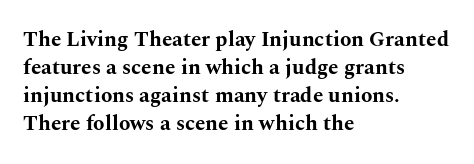
Q: Is the text bold? A: Yes.
Q: Is the text italic (slanted)? A: No, it is upright.
Q: Is the text underlined? A: No.
Q: How is the paragraph aligned? A: Left-aligned.
Q: Is the spacing between letters normal or unusually wide? A: Normal.
Q: Is the spacing between lines tight, normal or loose? A: Normal.
